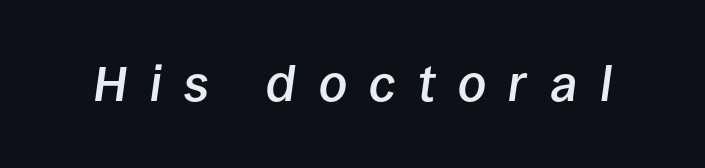
Weight: semibold (demi). Note the varied advance widths — an 'i' is clearly narrower than an 'm'. The zone under the glyphs is completely vacant. Inter-character spacing is expanded well beyond the font's built-in metrics. These lines were composed using italics.
